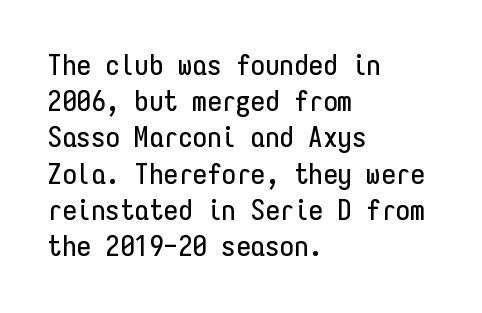
The image shows 29 px condensed sans-serif type, upright, monospaced; set left-aligned, normal line spacing (1.25x), normal letter spacing, not underlined; low stroke contrast and a medium x-height.
